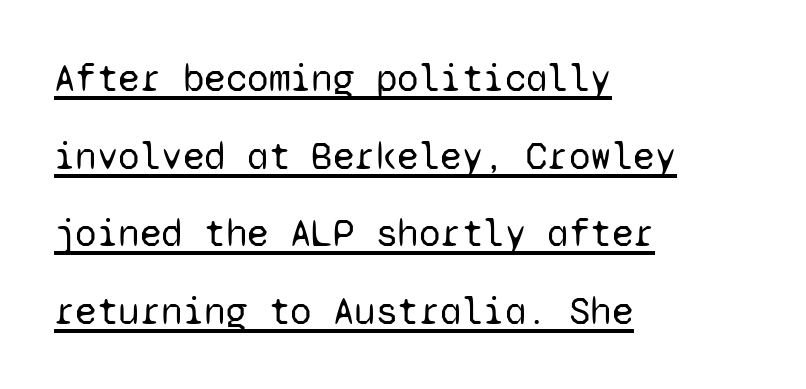
Descenders here cross a horizontal rule under the line. Does the copy run flush right? No — it runs flush left. Default kerning and tracking; the words read as compact shapes. The letters march in equal steps, a hallmark of fixed-pitch type.
